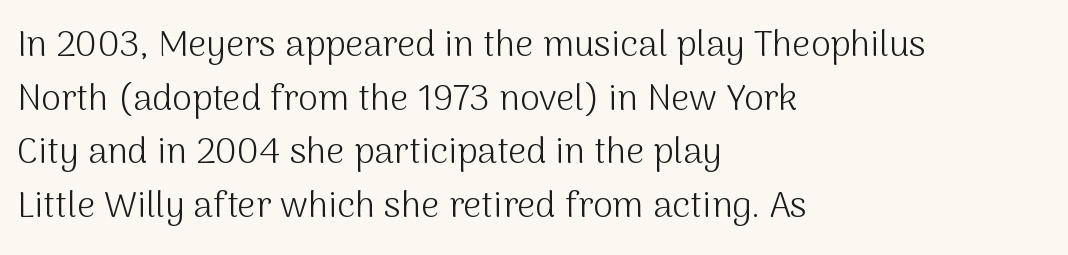
Examine the stroke ends and you'll find no serifs. Stems and bowls with no extra thickness — not bold. The vertical gap from one line to the next is medium. Which margin do the lines hug? The left one — the right edge is uneven.
